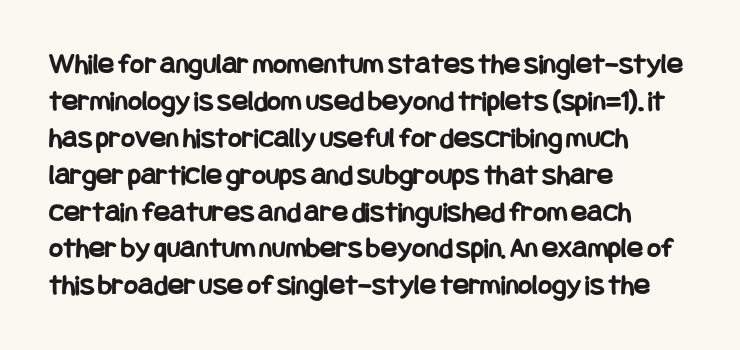
The image shows 30 px bold, condensed sans-serif type, upright; set left-aligned, line spacing 1.23x, normal letter spacing, not underlined; low stroke contrast and a large x-height.
